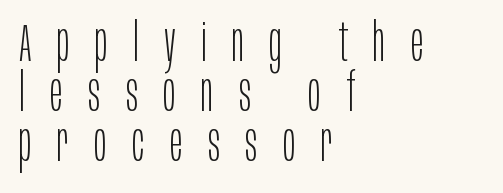
{"serif": "no", "italic": "no", "bold": "no", "weight": "light", "width": "condensed", "stroke_contrast": "low", "x_height": "large", "monospaced": "no", "underline": "no", "align": "left", "line_spacing": "tight", "line_spacing_ratio": 0.96, "letter_spacing": "wide", "letter_spacing_em": 0.49, "glyph_px": 52}
